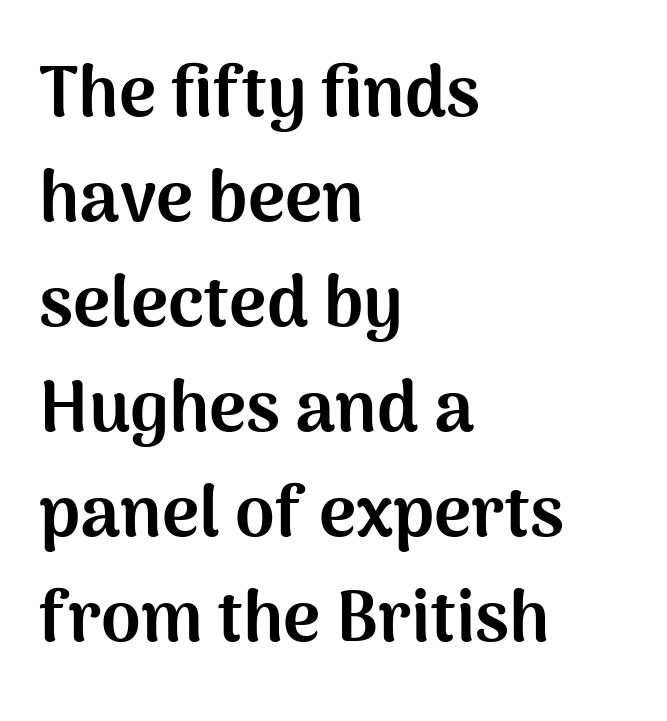
Q: Is the text bold? A: Yes.
Q: Is the text italic (slanted)? A: No, it is upright.
Q: Is the typeface a serif or a sans-serif typeface? A: Sans-serif.
Q: Is the text underlined? A: No.
Q: How is the paragraph aligned? A: Left-aligned.
Q: Is the spacing between letters normal or unusually wide? A: Normal.
Q: Is the spacing between lines tight, normal or loose? A: Normal.
Q: Width (condensed, normal, or wide)? A: Normal.
Q: Stroke contrast? A: Medium.
Q: x-height? A: Medium.
Q: Monospaced? A: No.
